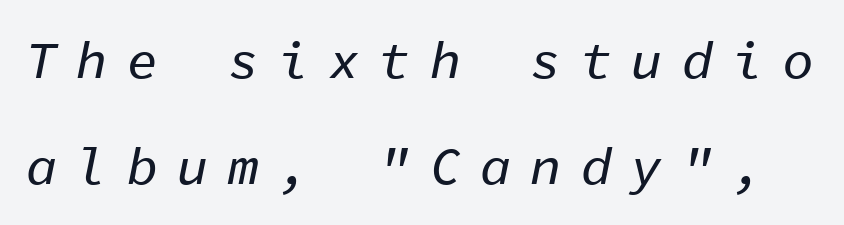
Q: Is the text italic (slanted)? A: Yes, it leans right by about 11 degrees.
Q: Is the text underlined? A: No.
Q: Is the spacing between letters normal or unusually wide? A: Unusually wide.
Q: Is the spacing between lines tight, normal or loose? A: Loose.
Q: Width (condensed, normal, or wide)? A: Normal.
Q: Stroke contrast? A: Low.
Q: x-height? A: Medium.
Q: Monospaced? A: Yes.
